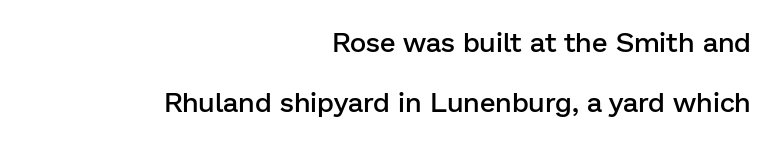
Proportional: the letters do not fall into vertical columns. Is the block centered? No — it sits flush against the right margin. Descenders are the only things crossing below the line. The line texture is even and compact thanks to regular tracking.
